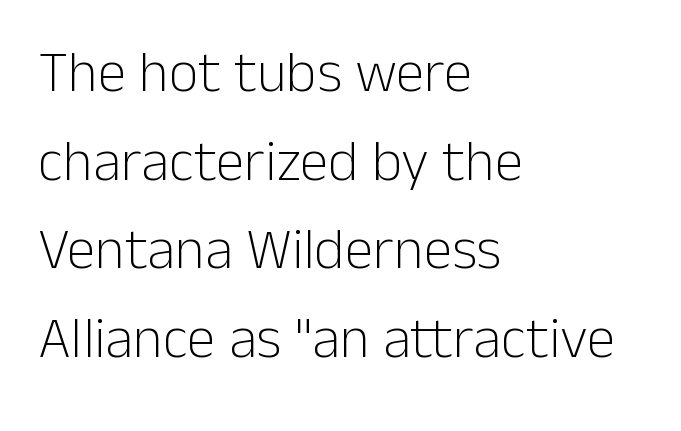
The image shows 58 px light sans-serif type, upright; set left-aligned, normal line spacing (1.53x), normal letter spacing, not underlined; low stroke contrast and a medium x-height.
